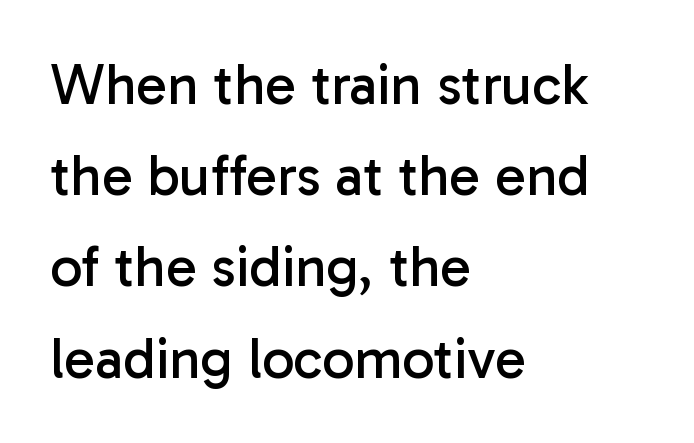
The image shows 57 px regular-weight sans-serif type, upright; set left-aligned, normal line spacing (1.6x), normal letter spacing, not underlined; low stroke contrast and a medium x-height.
